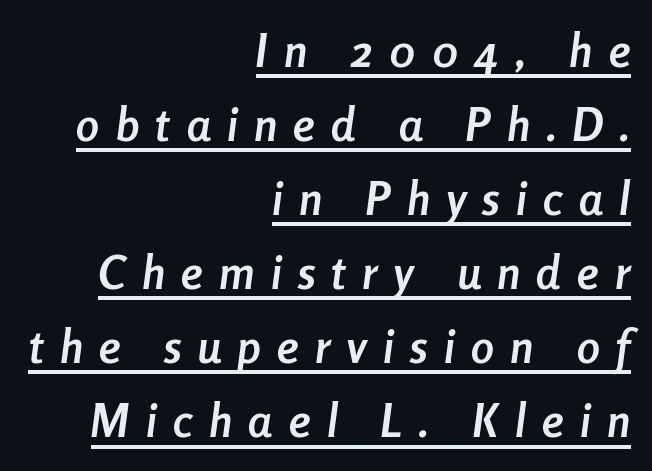
Q: Is the text bold? A: Yes.
Q: Is the text italic (slanted)? A: Yes, it leans right by about 8 degrees.
Q: Is the text underlined? A: Yes.
Q: How is the paragraph aligned? A: Right-aligned.
Q: Is the spacing between letters normal or unusually wide? A: Unusually wide.
Q: Is the spacing between lines tight, normal or loose? A: Normal.
Q: Width (condensed, normal, or wide)? A: Condensed.
Q: Stroke contrast? A: Low.
Q: x-height? A: Medium.
Q: Monospaced? A: No.
